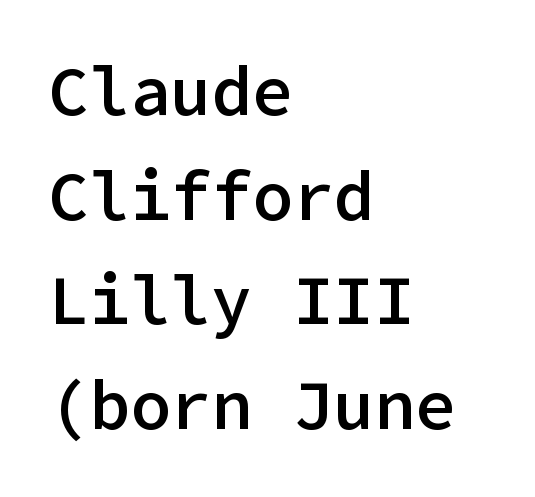
Q: Is the text bold? A: Semi-bold.
Q: Is the text italic (slanted)? A: No, it is upright.
Q: Is the typeface a serif or a sans-serif typeface? A: Sans-serif.
Q: Is the text underlined? A: No.
Q: How is the paragraph aligned? A: Left-aligned.
Q: Is the spacing between letters normal or unusually wide? A: Normal.
Q: Is the spacing between lines tight, normal or loose? A: Normal.
Q: Width (condensed, normal, or wide)? A: Normal.
Q: Stroke contrast? A: Low.
Q: x-height? A: Medium.
